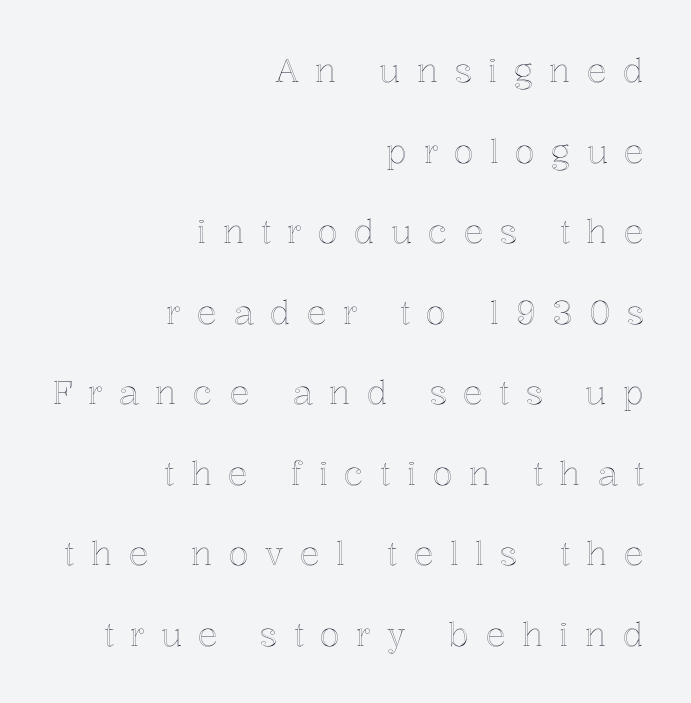
Q: Is the text italic (slanted)? A: No, it is upright.
Q: Is the text underlined? A: No.
Q: How is the paragraph aligned? A: Right-aligned.
Q: Is the spacing between letters normal or unusually wide? A: Unusually wide.
Q: Is the spacing between lines tight, normal or loose? A: Loose.
Q: Width (condensed, normal, or wide)? A: Normal.
Q: x-height? A: Medium.
Q: Monospaced? A: No.
